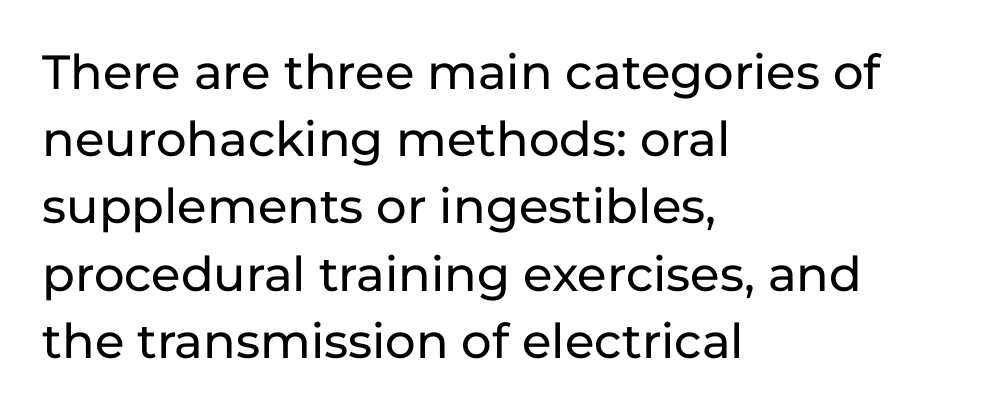
The image shows 48 px sans-serif type, upright; set left-aligned, normal line spacing (1.4x), normal letter spacing, not underlined; low stroke contrast and a medium x-height.
